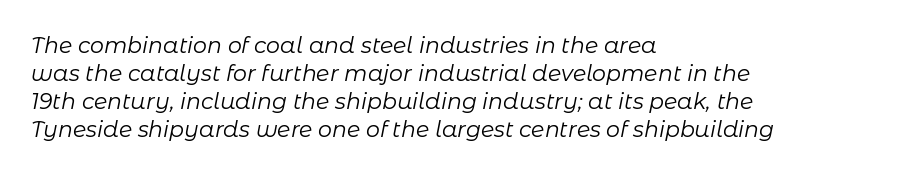
The image shows 22 px text type, italic (leaning right); set left-aligned, normal line spacing (1.27x), normal letter spacing, not underlined.
